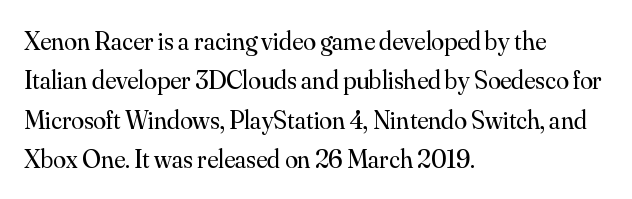
A typesetter would mark this as roman, not italic. Does the leading feel generous? No, just average. The typesetter chose a ragged-right arrangement here. The gaps between neighbouring characters are ordinary and unremarkable. Is this a heavy cut? Hardly; it is regular or lighter. The space directly below the letters is spotless.
